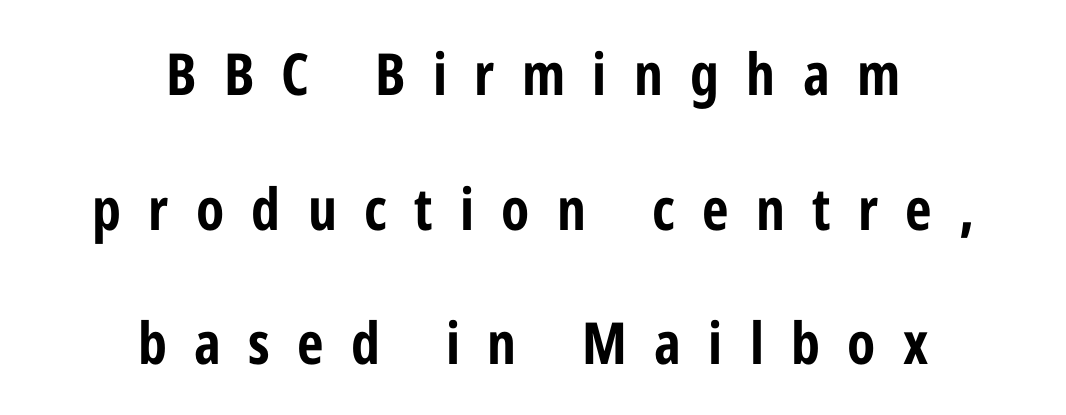
{"serif": "no", "italic": "no", "bold": "yes", "weight": "bold", "width": "condensed", "stroke_contrast": "low", "x_height": "medium", "monospaced": "no", "underline": "no", "align": "center", "line_spacing": "loose", "line_spacing_ratio": 2.32, "letter_spacing": "wide", "letter_spacing_em": 0.47, "glyph_px": 58}
